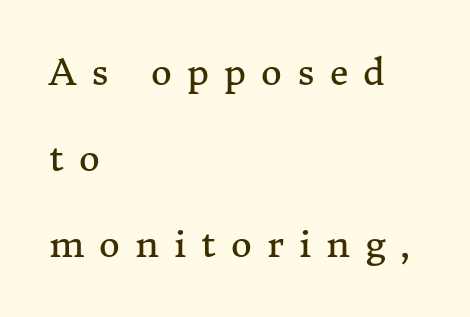
The image shows 36 px regular-weight serif type, upright; set left-aligned, loose line spacing (2.39x), unusually wide letter spacing (+0.42 em), not underlined; medium stroke contrast and a medium x-height.
